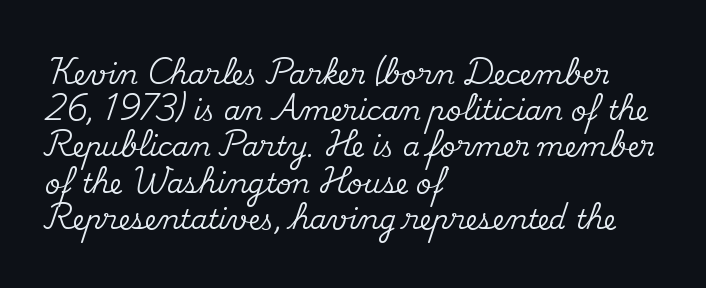
A normal amount of white space separates one row of letters from the next. Rule under the text: the space is simply empty. Glyph-to-glyph distance matches everyday printed text. Horizontal alignment here is leftward, the default for most running prose.
